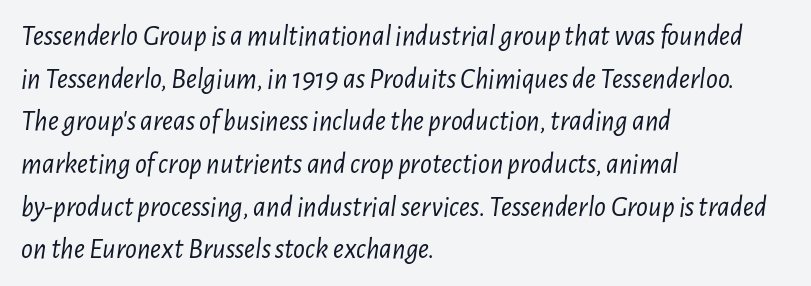
Varying glyph widths throughout — classic text-font behaviour. The gaps between neighbouring characters are ordinary and unremarkable. The paragraph shown leans on its left margin. This is not heavy type; no bold has been used. A typesetter would call this leading conventional body-copy spacing. Slanted lettering throughout.
